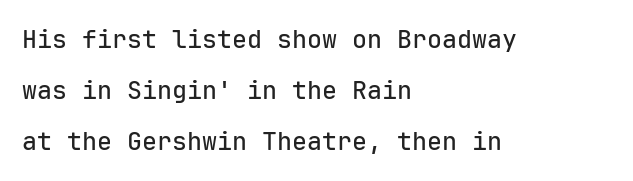
{"italic": "no", "underline": "no", "align": "left", "line_spacing": "loose", "line_spacing_ratio": 2.05, "letter_spacing": "normal", "letter_spacing_em": 0.0, "glyph_px": 25}
